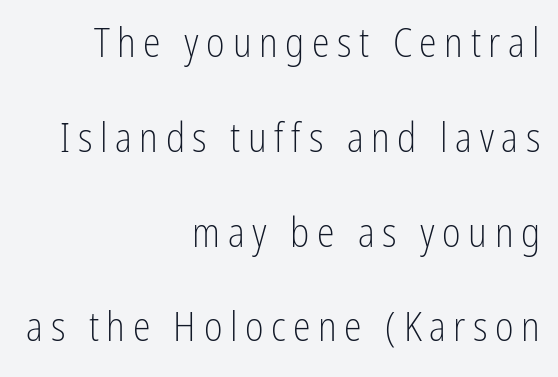
Q: Is the text bold? A: No.
Q: Is the text italic (slanted)? A: No, it is upright.
Q: Is the typeface a serif or a sans-serif typeface? A: Sans-serif.
Q: Is the text underlined? A: No.
Q: How is the paragraph aligned? A: Right-aligned.
Q: Is the spacing between lines tight, normal or loose? A: Loose.
Q: Width (condensed, normal, or wide)? A: Condensed.
Q: Stroke contrast? A: Low.
Q: x-height? A: Medium.
Q: Monospaced? A: No.
